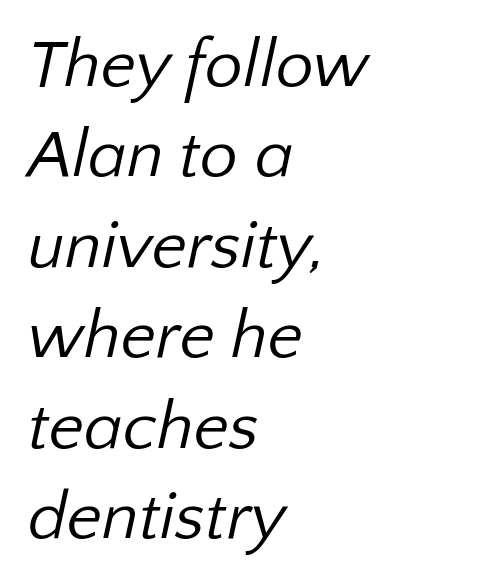
The image shows 68 px regular-weight sans-serif type; set left-aligned, normal line spacing (1.33x), normal letter spacing, not underlined; low stroke contrast and a medium x-height.
